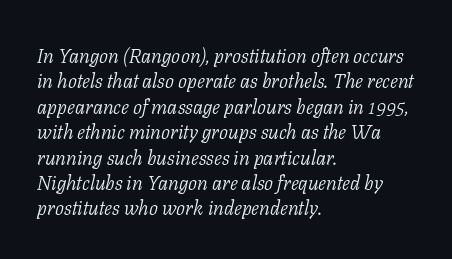
The image shows 20 px text type, italic (leaning right); set left-aligned, normal line spacing (1.27x), normal letter spacing, not underlined.
